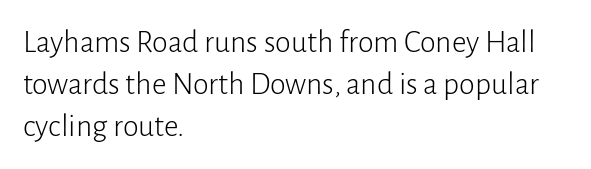
Q: Is the text bold? A: No.
Q: Is the text italic (slanted)? A: No, it is upright.
Q: Is the typeface a serif or a sans-serif typeface? A: Sans-serif.
Q: Is the text underlined? A: No.
Q: How is the paragraph aligned? A: Left-aligned.
Q: Is the spacing between letters normal or unusually wide? A: Normal.
Q: Is the spacing between lines tight, normal or loose? A: Normal.
Q: Width (condensed, normal, or wide)? A: Normal.
Q: Stroke contrast? A: Low.
Q: x-height? A: Medium.
Q: Monospaced? A: No.
